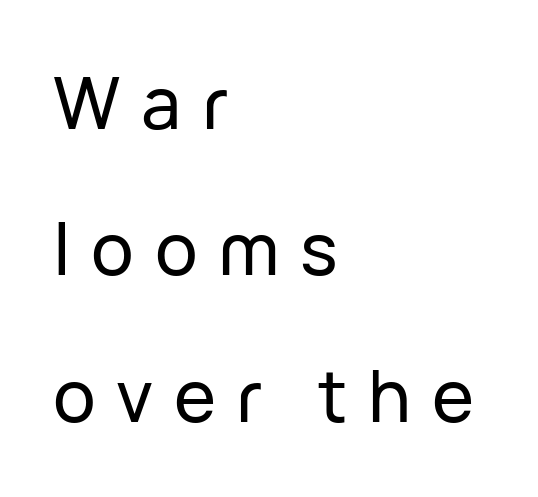
The image shows 71 px sans-serif type, upright; set left-aligned, loose line spacing (2.06x), unusually wide letter spacing (+0.29 em), not underlined; low stroke contrast and a medium x-height.
